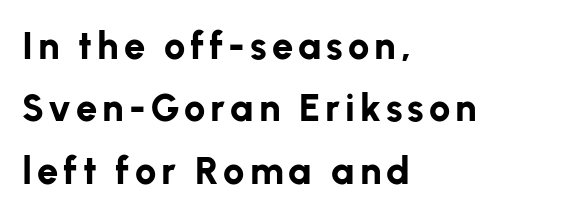
{"serif": "no", "italic": "no", "bold": "yes", "weight": "bold", "width": "normal", "stroke_contrast": "low", "x_height": "medium", "monospaced": "no", "underline": "no", "align": "left", "line_spacing": "normal", "line_spacing_ratio": 1.64, "glyph_px": 38}
